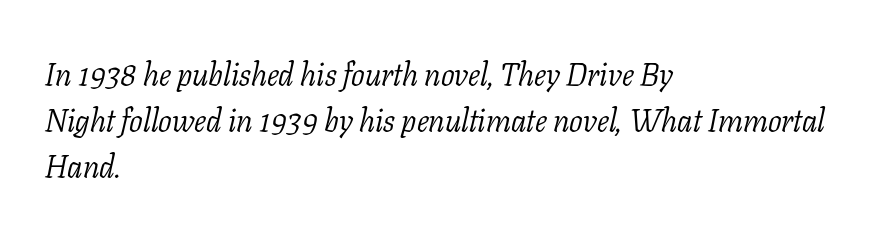
Does the lettering tilt? It does — this is italic. Summary of weight: not heavy and not bold. The passage shown is not underscored anywhere. What kind of face is this? One with serifs.
